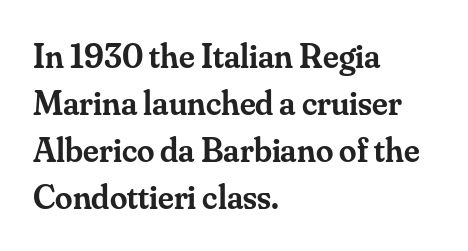
Left-aligned paragraph, ragged on the right. Look at the tracking — it's just the regular setting, nothing added. Proportional: the letters do not fall into vertical columns. Italic? Not at all — the glyphs are vertical.
